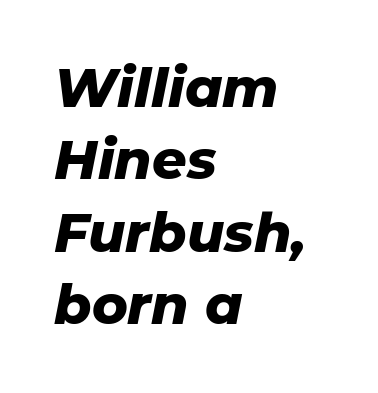
The image shows 54 px heavy type, italic (leaning right); set left-aligned, normal line spacing (1.34x), normal letter spacing, not underlined; low stroke contrast and a medium x-height.
